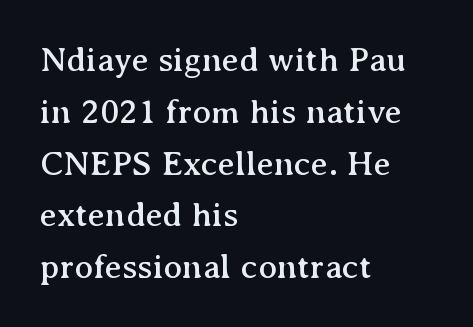
Each letter keeps its own natural width here, so spacing adapts to shape. Descenders are the only things crossing below the line. The line-height multiplier appears to be the usual default. It's the straight-up-and-down kind of type. The rendering shows small feet on the letterforms — a serif design. This sample is left-justified, so line endings fall wherever the words run out.
